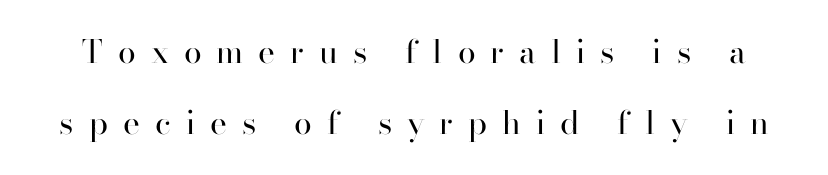
This sample trades compactness for vertical openness between lines. Weight: not bold — regular or lighter. Posture: upright roman. What stands out about the letter spacing? Its width — letters are far apart. Character widths vary here, with narrow letters taking less room than wide ones.
